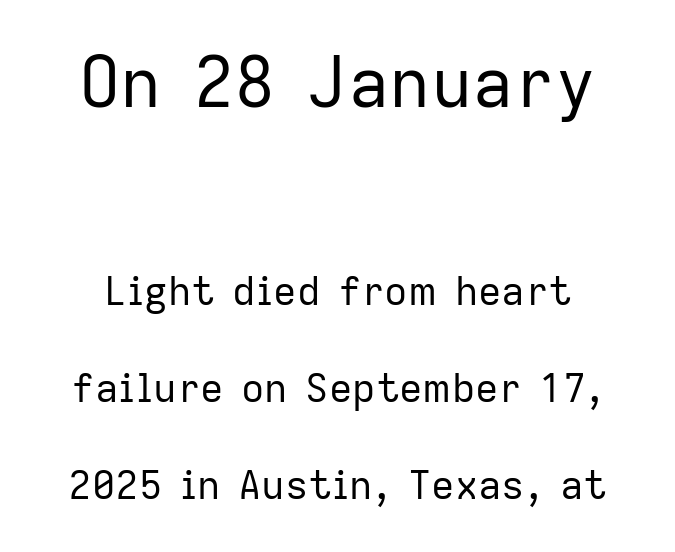
In this sample the first text group is rendered at the bigger scale. The specimen omits any rule beneath the text block's lines. The face used here is proportionally spaced, like ordinary book or web type. Unlike a traditional serif, this face leaves its strokes unadorned. Weight class: somewhere from thin through regular. The type is set solid horizontally, with unmodified tracking.
